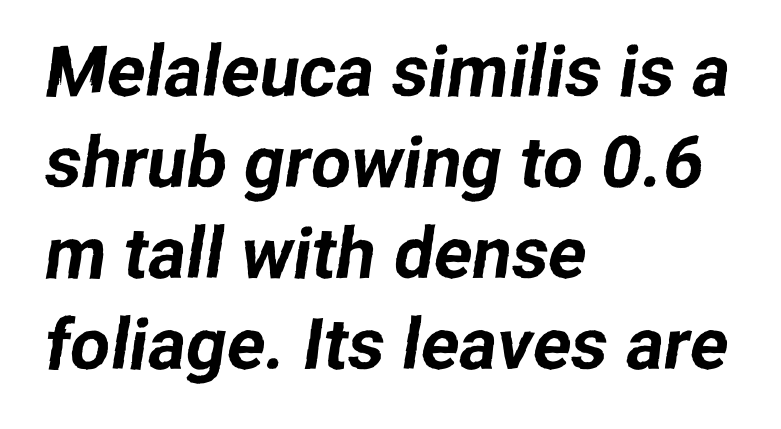
Q: Is the typeface a serif or a sans-serif typeface? A: Sans-serif.
Q: Is the text underlined? A: No.
Q: How is the paragraph aligned? A: Left-aligned.
Q: Is the spacing between letters normal or unusually wide? A: Normal.
Q: Is the spacing between lines tight, normal or loose? A: Normal.
Q: Width (condensed, normal, or wide)? A: Normal.
Q: Stroke contrast? A: Low.
Q: x-height? A: Medium.
Q: Monospaced? A: No.
